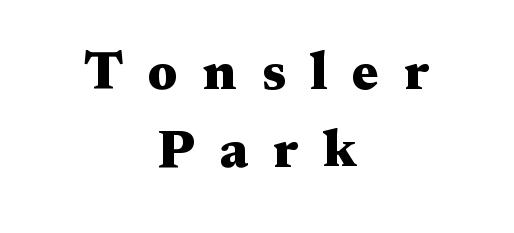
The image shows 53 px heavy, wide serif type, upright; set centered, normal line spacing (1.48x), unusually wide letter spacing (+0.47 em), not underlined; medium stroke contrast and a medium x-height.
